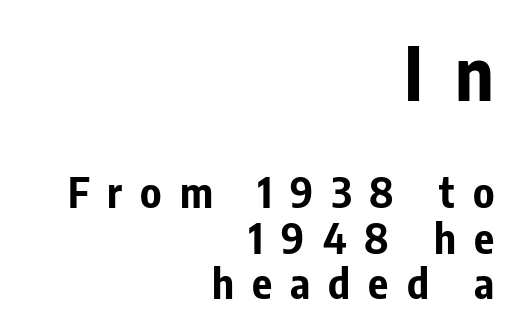
The string is rendered with underlining switched off. Typographically, this falls in the sans-serif category. The typesetter chose a ragged-left arrangement here. I'd describe the lettering as bold — thick and assertive. You could barely slide anything between these rows.
